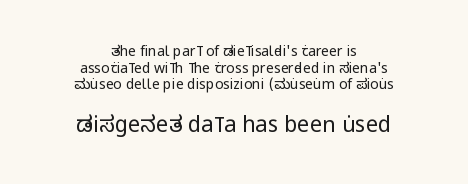
{"italic": "no", "bold": "no", "underline": "no", "align": "center", "line_spacing_ratio": 1.19, "letter_spacing": "normal", "letter_spacing_em": 0.0, "larger_block": "second", "size_ratio": 1.57, "glyph_px": 22}
